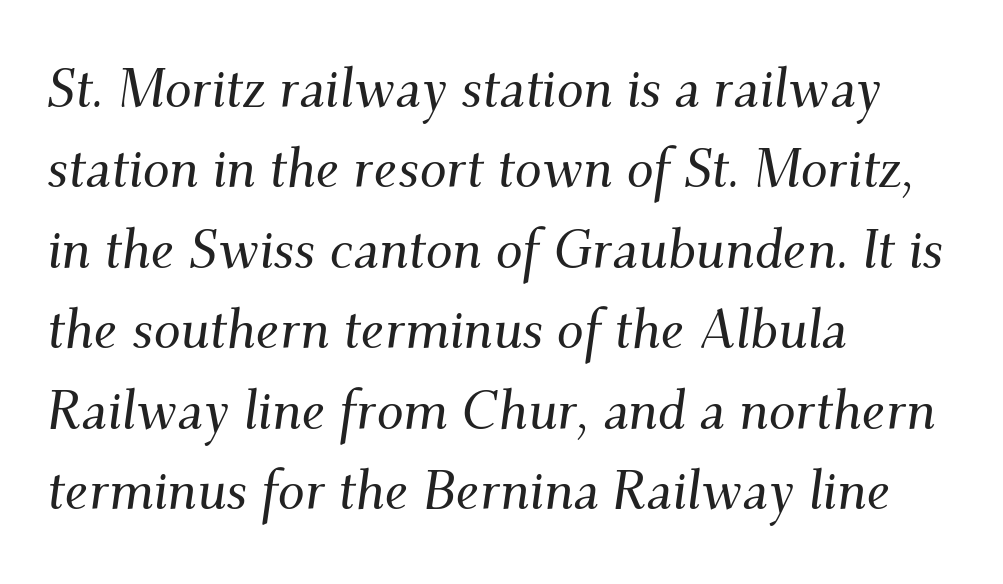
The image shows 54 px serif type, italic (leaning right); set left-aligned, normal line spacing (1.49x), normal letter spacing, not underlined; medium stroke contrast and a small x-height.
